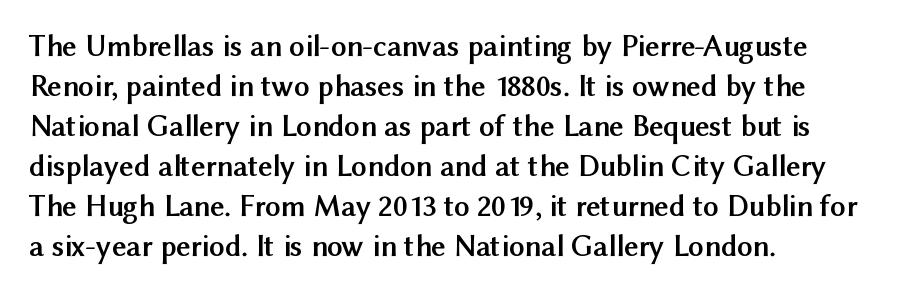
The image shows 31 px semibold sans-serif type, upright; set left-aligned, normal line spacing (1.29x), normal letter spacing, not underlined; medium stroke contrast and a medium x-height.
